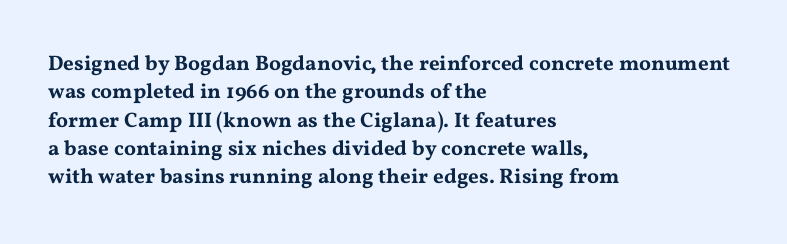
Q: Is the text italic (slanted)? A: No, it is upright.
Q: Is the text underlined? A: No.
Q: How is the paragraph aligned? A: Left-aligned.
Q: Is the spacing between letters normal or unusually wide? A: Normal.
Q: Is the spacing between lines tight, normal or loose? A: Normal.
